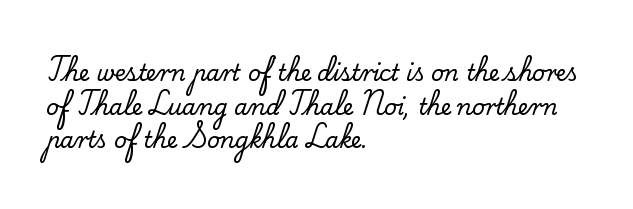
Q: Is the text italic (slanted)? A: Yes.
Q: Is the text underlined? A: No.
Q: How is the paragraph aligned? A: Left-aligned.
Q: Is the spacing between letters normal or unusually wide? A: Normal.
Q: Is the spacing between lines tight, normal or loose? A: Normal.
